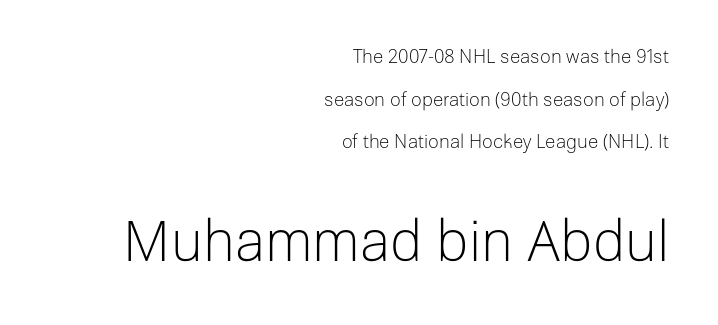
{"serif": "no", "italic": "no", "bold": "no", "weight": "light", "width": "normal", "stroke_contrast": "low", "x_height": "medium", "monospaced": "no", "underline": "no", "align": "right", "line_spacing": "loose", "line_spacing_ratio": 2.24, "letter_spacing": "normal", "letter_spacing_em": 0.0, "larger_block": "second", "size_ratio": 2.95, "glyph_px": 56}
